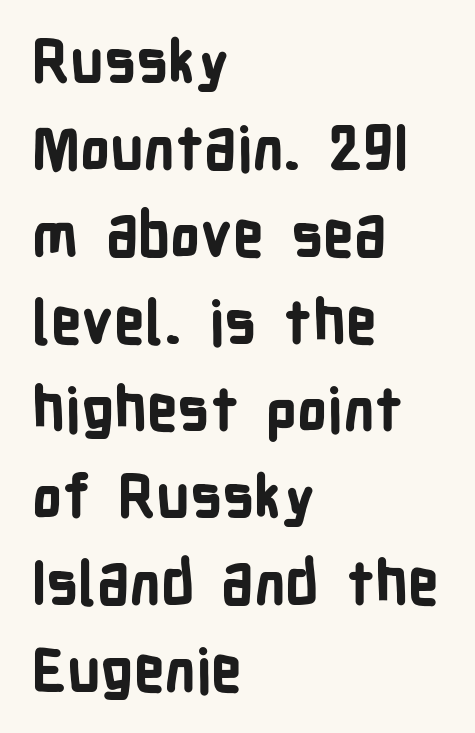
Leftover space on each line is placed entirely after the last word. What kind of face is this? One without serifs — a sans. Style check: upright. These lines carry a lot of weight — the face is fully bold. Between one letter and the next there's only the usual sliver of space. Each letter keeps its own natural width here, so spacing adapts to shape.
